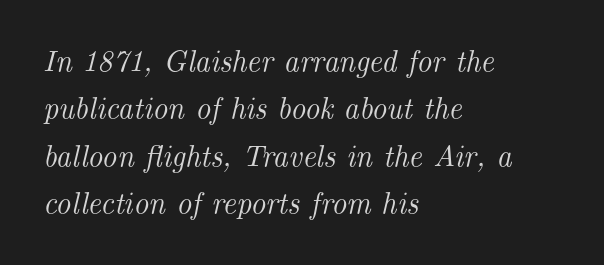
The image shows 30 px serif type, italic (leaning right); set left-aligned, normal line spacing (1.58x), normal letter spacing, not underlined; medium stroke contrast and a small x-height.
